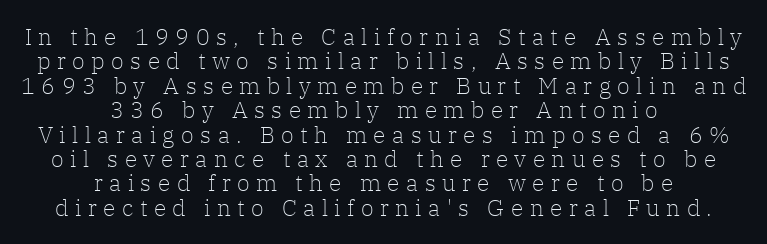
{"italic": "no", "bold": "no", "underline": "no", "align": "center", "line_spacing": "tight", "line_spacing_ratio": 1.06, "letter_spacing": "wide", "letter_spacing_em": 0.28, "glyph_px": 23}
